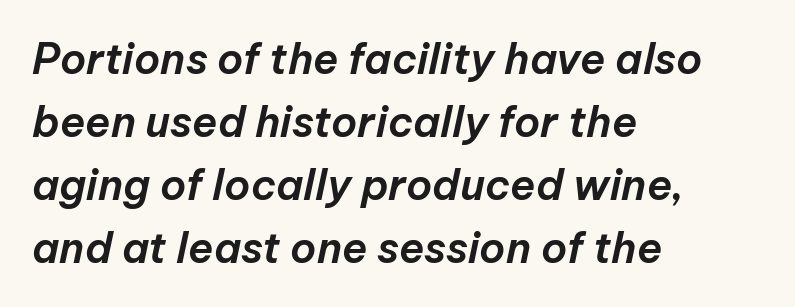
Q: Is the text italic (slanted)? A: Yes, it leans right by about 12 degrees.
Q: Is the text underlined? A: No.
Q: How is the paragraph aligned? A: Left-aligned.
Q: Is the spacing between letters normal or unusually wide? A: Normal.
Q: Is the spacing between lines tight, normal or loose? A: Normal.
Q: Width (condensed, normal, or wide)? A: Normal.
Q: Stroke contrast? A: Low.
Q: x-height? A: Medium.
Q: Monospaced? A: No.
